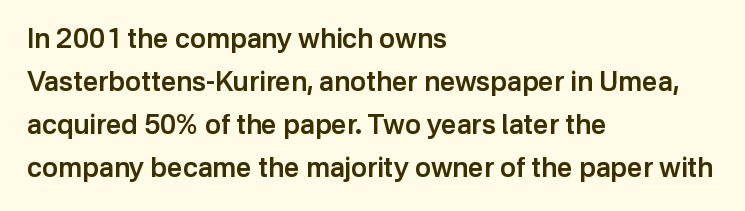
{"italic": "no", "bold": "semi", "underline": "no", "align": "left", "line_spacing": "normal", "line_spacing_ratio": 1.59, "letter_spacing": "normal", "letter_spacing_em": 0.0, "glyph_px": 27}
